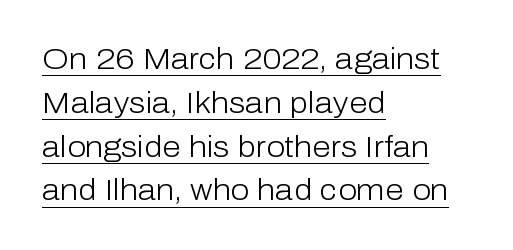
{"serif": "no", "italic": "no", "bold": "no", "weight": "light", "width": "normal", "stroke_contrast": "low", "x_height": "medium", "monospaced": "no", "underline": "yes", "align": "left", "line_spacing": "normal", "line_spacing_ratio": 1.46, "letter_spacing": "normal", "letter_spacing_em": 0.0, "glyph_px": 30}
